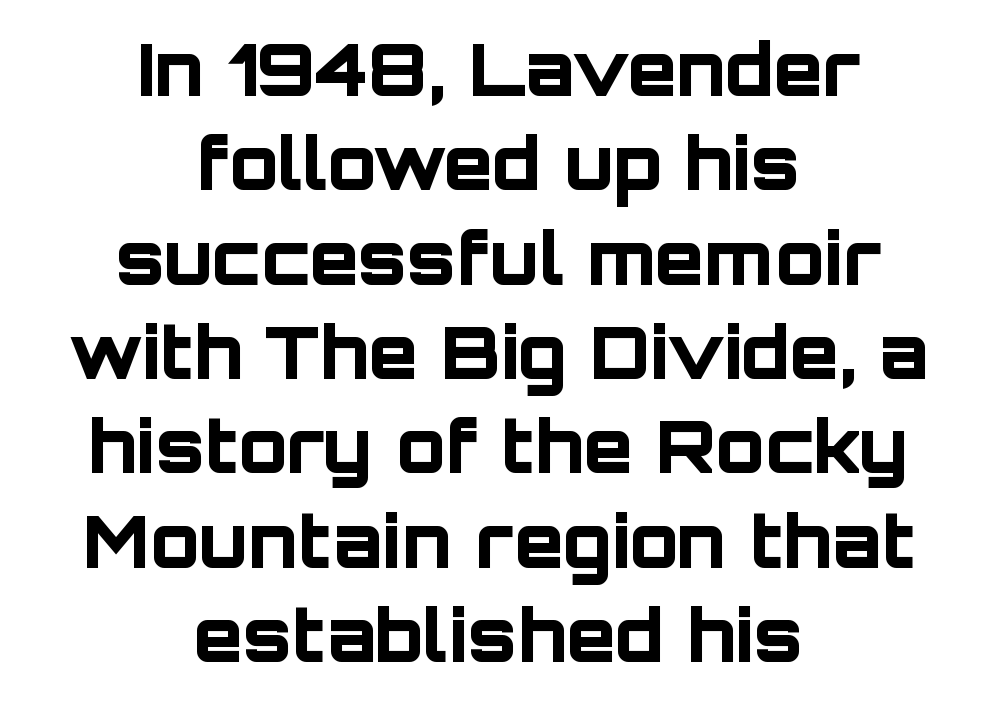
{"serif": "no", "italic": "no", "bold": "yes", "weight": "bold", "width": "normal", "stroke_contrast": "low", "x_height": "large", "monospaced": "no", "underline": "no", "align": "center", "line_spacing": "normal", "line_spacing_ratio": 1.31, "letter_spacing": "normal", "letter_spacing_em": 0.0, "glyph_px": 72}
